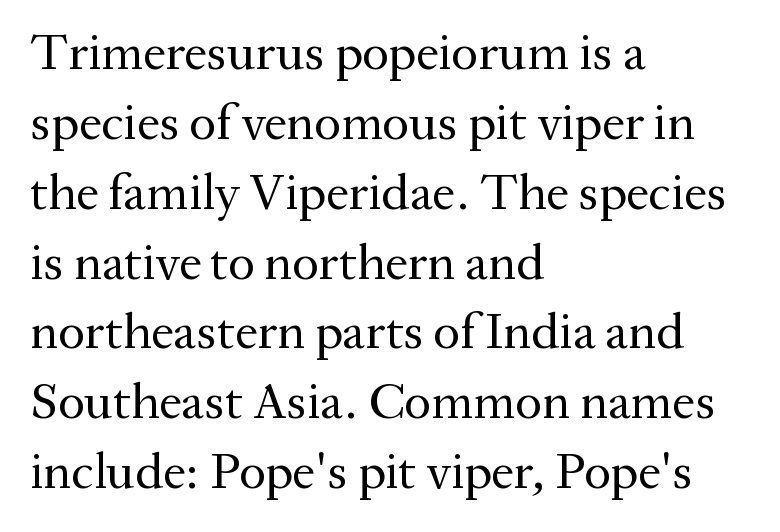
Q: Is the text bold? A: No.
Q: Is the text italic (slanted)? A: No, it is upright.
Q: Is the typeface a serif or a sans-serif typeface? A: Serif.
Q: Is the text underlined? A: No.
Q: How is the paragraph aligned? A: Left-aligned.
Q: Is the spacing between letters normal or unusually wide? A: Normal.
Q: Is the spacing between lines tight, normal or loose? A: Normal.
Q: Width (condensed, normal, or wide)? A: Normal.
Q: Stroke contrast? A: Medium.
Q: x-height? A: Medium.
Q: Monospaced? A: No.
